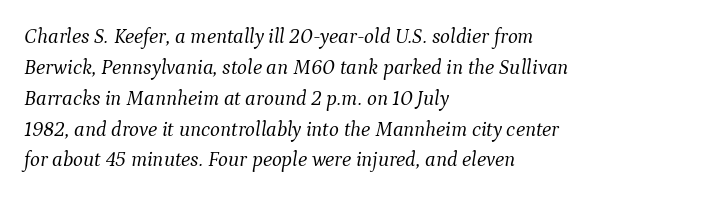
Q: Is the text bold? A: No.
Q: Is the text italic (slanted)? A: Yes, it leans right by about 9 degrees.
Q: Is the text underlined? A: No.
Q: How is the paragraph aligned? A: Left-aligned.
Q: Is the spacing between letters normal or unusually wide? A: Normal.
Q: Is the spacing between lines tight, normal or loose? A: Normal.
